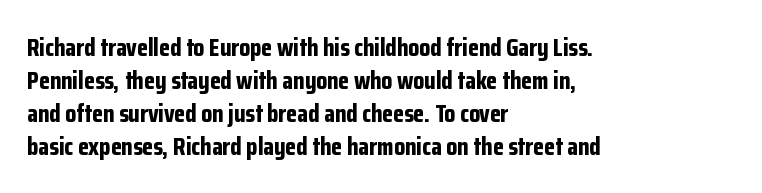
A full-strength bold gives these letters their thick strokes. The gaps between neighbouring characters are ordinary and unremarkable. The lines sit at an ordinary, default distance from one another. Descender tails drop into unmarked territory.
